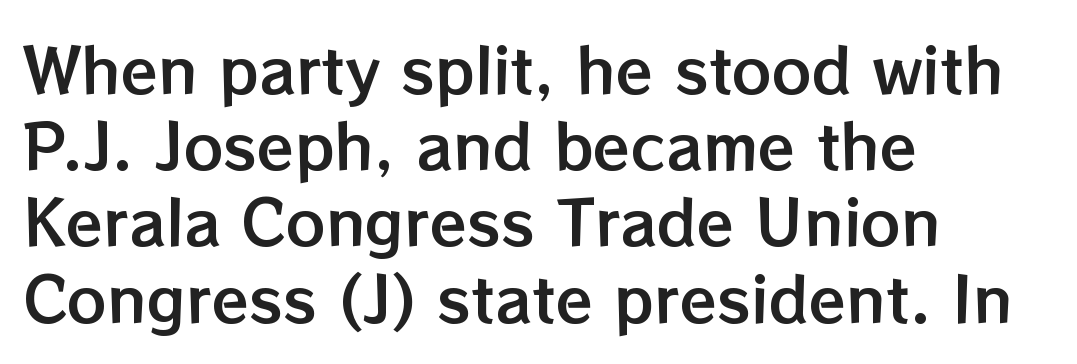
A clean baseline with only descenders dipping below it. Note the varied advance widths — an 'i' is clearly narrower than an 'm'. The type is set solid horizontally, with unmodified tracking. Normally led — the rows are evenly, conventionally spaced. If you drew a line through each stem, it would be perfectly vertical.
